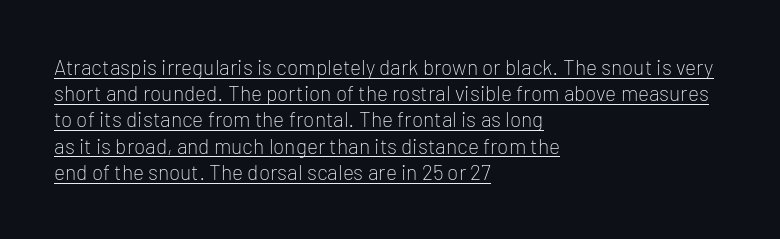
Q: Is the text bold? A: No.
Q: Is the text italic (slanted)? A: No, it is upright.
Q: Is the text underlined? A: Yes.
Q: How is the paragraph aligned? A: Left-aligned.
Q: Is the spacing between letters normal or unusually wide? A: Normal.
Q: Is the spacing between lines tight, normal or loose? A: Normal.
